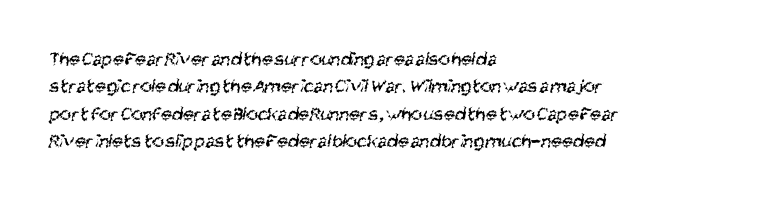
{"bold": "no", "underline": "no", "align": "left", "line_spacing": "normal", "line_spacing_ratio": 1.37, "letter_spacing": "normal", "letter_spacing_em": 0.0, "glyph_px": 20}
